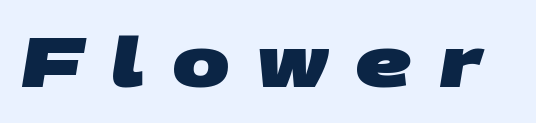
{"serif": "no", "bold": "yes", "weight": "heavy", "width": "wide", "stroke_contrast": "medium", "x_height": "large", "monospaced": "no", "underline": "no", "letter_spacing": "wide", "letter_spacing_em": 0.39, "glyph_px": 69}
